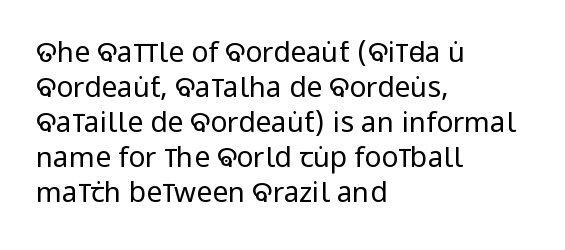
Q: Is the text bold? A: No.
Q: Is the text italic (slanted)? A: No, it is upright.
Q: Is the typeface a serif or a sans-serif typeface? A: Sans-serif.
Q: Is the text underlined? A: No.
Q: How is the paragraph aligned? A: Left-aligned.
Q: Is the spacing between letters normal or unusually wide? A: Normal.
Q: Is the spacing between lines tight, normal or loose? A: Normal.
Q: Width (condensed, normal, or wide)? A: Condensed.
Q: Stroke contrast? A: Low.
Q: x-height? A: Large.
Q: Monospaced? A: No.
